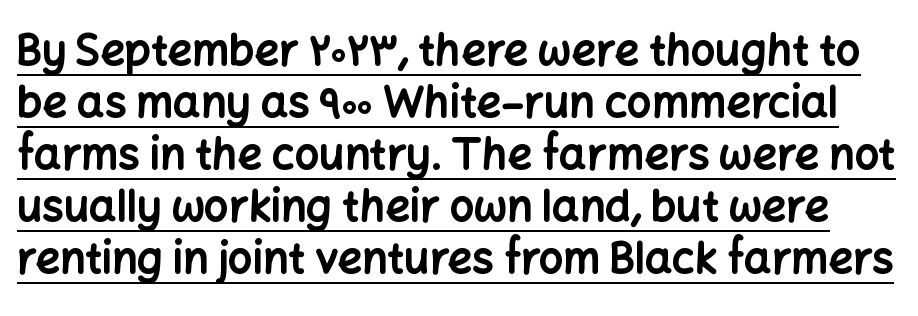
{"serif": "no", "italic": "no", "bold": "yes", "weight": "bold", "width": "normal", "stroke_contrast": "low", "x_height": "medium", "monospaced": "no", "underline": "yes", "line_spacing_ratio": 1.21, "letter_spacing": "normal", "letter_spacing_em": 0.0, "glyph_px": 43}
